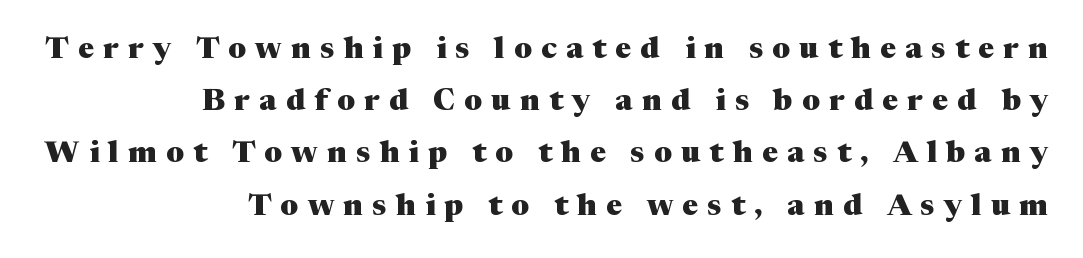
The image shows 30 px heavy serif type, upright; set right-aligned, line spacing 1.74x, unusually wide letter spacing (+0.31 em), not underlined; medium stroke contrast and a medium x-height.
